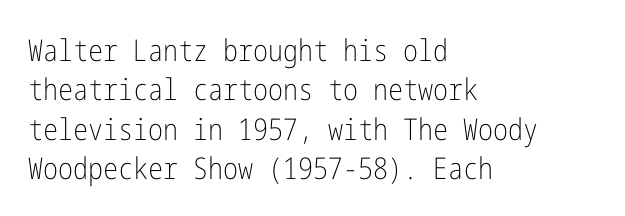
The image shows 30 px light, condensed sans-serif type, upright; set left-aligned, normal line spacing (1.31x), normal letter spacing, not underlined; low stroke contrast and a medium x-height.
